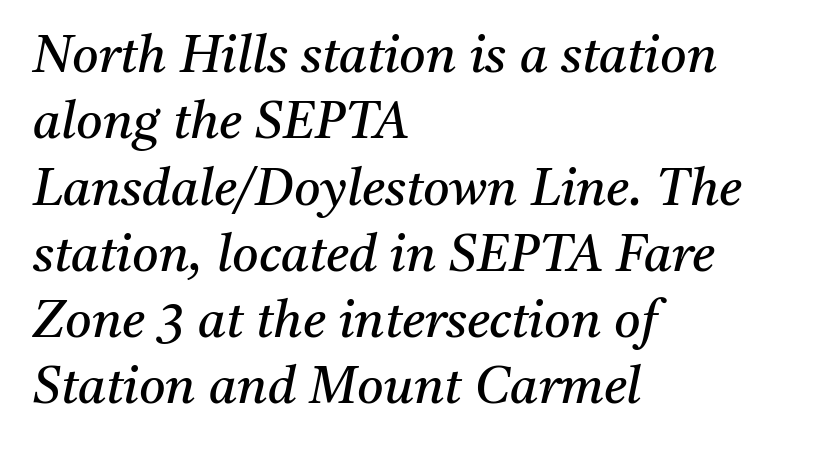
Q: Is the text bold? A: No.
Q: Is the text italic (slanted)? A: Yes, it leans right by about 11 degrees.
Q: Is the typeface a serif or a sans-serif typeface? A: Serif.
Q: Is the text underlined? A: No.
Q: How is the paragraph aligned? A: Left-aligned.
Q: Is the spacing between letters normal or unusually wide? A: Normal.
Q: Is the spacing between lines tight, normal or loose? A: Normal.
Q: Width (condensed, normal, or wide)? A: Normal.
Q: Stroke contrast? A: Medium.
Q: x-height? A: Medium.
Q: Monospaced? A: No.
